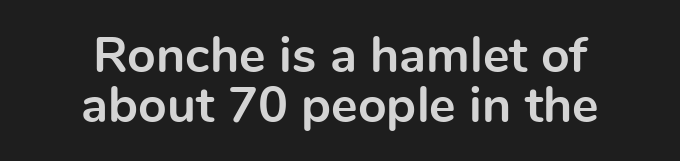
Q: Is the text bold? A: Yes.
Q: Is the text italic (slanted)? A: No, it is upright.
Q: Is the typeface a serif or a sans-serif typeface? A: Sans-serif.
Q: Is the text underlined? A: No.
Q: How is the paragraph aligned? A: Centered.
Q: Is the spacing between letters normal or unusually wide? A: Normal.
Q: Is the spacing between lines tight, normal or loose? A: Tight.
Q: Width (condensed, normal, or wide)? A: Normal.
Q: x-height? A: Medium.
Q: Monospaced? A: No.
